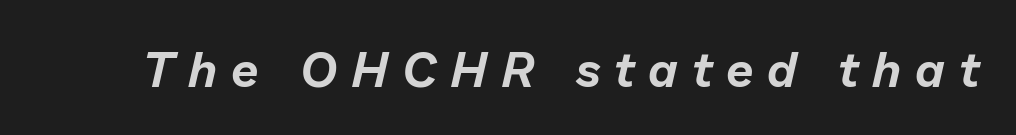
The image shows 49 px text type, italic (leaning right); set unusually wide letter spacing (+0.28 em), not underlined; low stroke contrast and a medium x-height.
